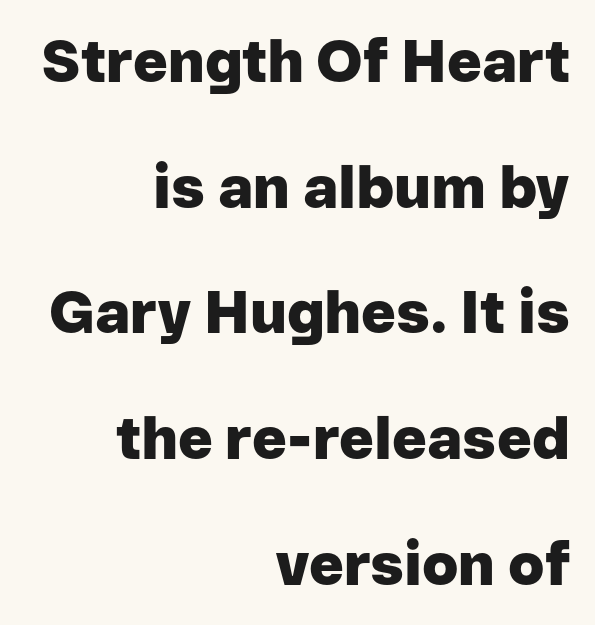
Q: Is the text bold? A: Yes.
Q: Is the text italic (slanted)? A: No, it is upright.
Q: Is the typeface a serif or a sans-serif typeface? A: Sans-serif.
Q: Is the text underlined? A: No.
Q: How is the paragraph aligned? A: Right-aligned.
Q: Is the spacing between letters normal or unusually wide? A: Normal.
Q: Is the spacing between lines tight, normal or loose? A: Loose.
Q: Width (condensed, normal, or wide)? A: Normal.
Q: Stroke contrast? A: Low.
Q: x-height? A: Medium.
Q: Monospaced? A: No.
